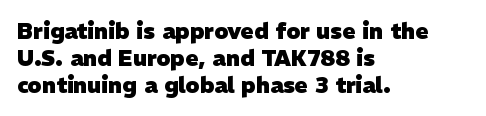
The image shows 22 px bold type; set left-aligned, line spacing 1.22x, normal letter spacing, not underlined.
